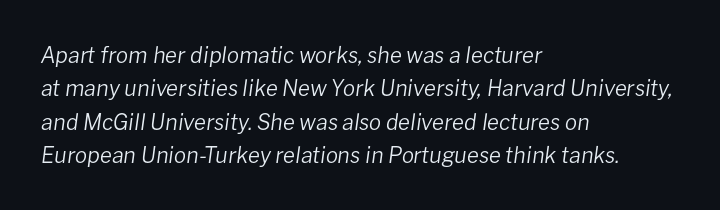
Q: Is the text bold? A: No.
Q: Is the text italic (slanted)? A: Yes, it leans right by about 8 degrees.
Q: Is the text underlined? A: No.
Q: How is the paragraph aligned? A: Left-aligned.
Q: Is the spacing between letters normal or unusually wide? A: Normal.
Q: Is the spacing between lines tight, normal or loose? A: Normal.
